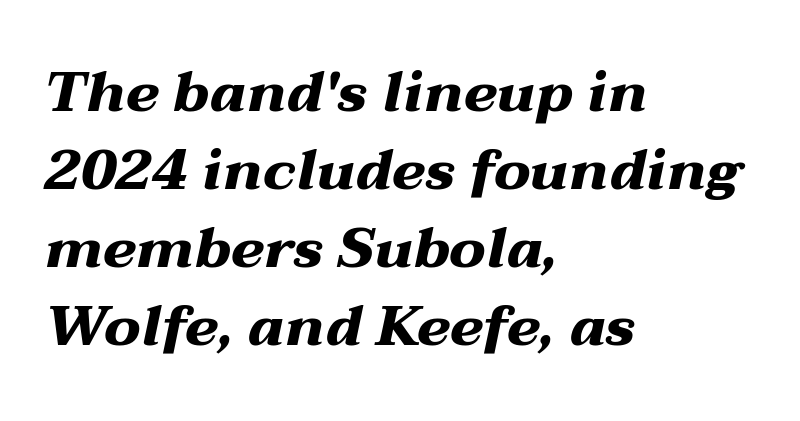
Q: Is the text bold? A: Yes.
Q: Is the text italic (slanted)? A: Yes, it leans right by about 12 degrees.
Q: Is the text underlined? A: No.
Q: How is the paragraph aligned? A: Left-aligned.
Q: Is the spacing between letters normal or unusually wide? A: Normal.
Q: Is the spacing between lines tight, normal or loose? A: Normal.
Q: Width (condensed, normal, or wide)? A: Wide.
Q: Stroke contrast? A: Medium.
Q: x-height? A: Medium.
Q: Monospaced? A: No.
